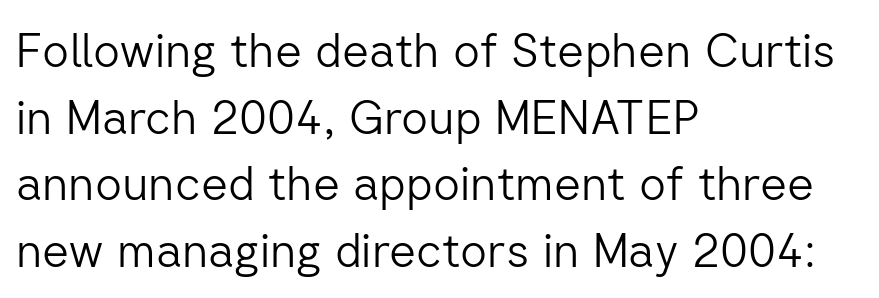
The image shows 47 px light sans-serif type, upright; set left-aligned, normal line spacing (1.42x), normal letter spacing, not underlined; low stroke contrast and a medium x-height.
